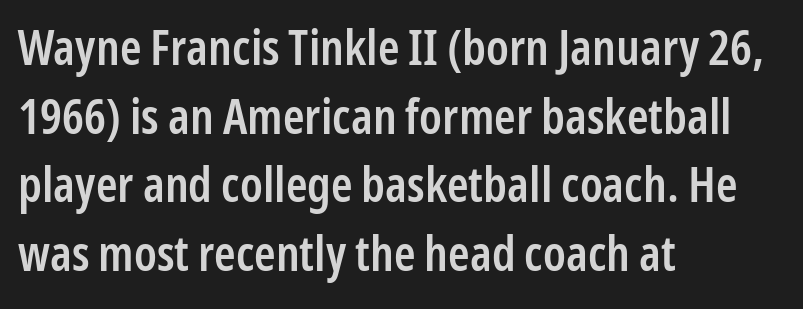
Q: Is the text bold? A: Semi-bold.
Q: Is the text italic (slanted)? A: No, it is upright.
Q: Is the typeface a serif or a sans-serif typeface? A: Sans-serif.
Q: Is the text underlined? A: No.
Q: How is the paragraph aligned? A: Left-aligned.
Q: Is the spacing between letters normal or unusually wide? A: Normal.
Q: Is the spacing between lines tight, normal or loose? A: Normal.
Q: Width (condensed, normal, or wide)? A: Condensed.
Q: Stroke contrast? A: Low.
Q: x-height? A: Medium.
Q: Monospaced? A: No.
